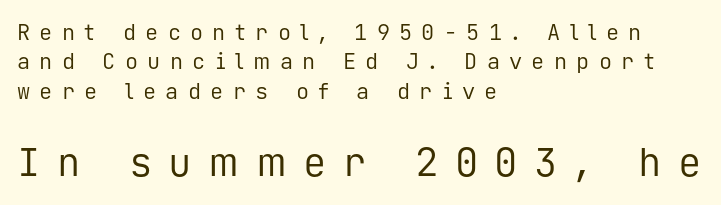
The image shows 39 px regular-weight sans-serif type, upright, monospaced; set left-aligned, normal line spacing (1.33x), unusually wide letter spacing (+0.42 em), not underlined; the second (bottom) block is 1.77x larger; low stroke contrast and a medium x-height.
